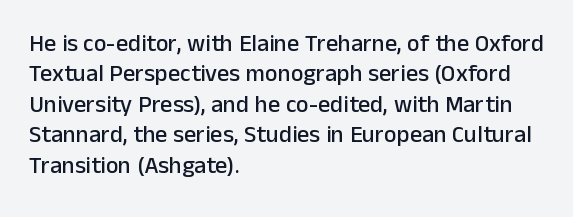
Unmarked baselines from the first word to the last. Short and long lines alike share a common starting point at left. The horizontal fit of the characters is conventional and even. Leading matches the norm, producing a regular column. In terms of posture, this sample is upright.
